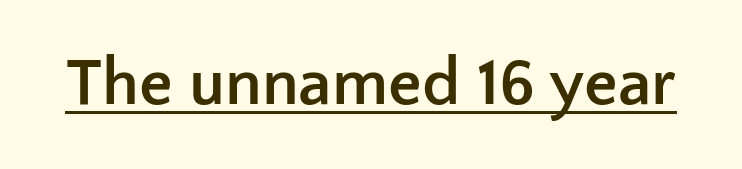
Q: Is the text bold? A: Yes.
Q: Is the text italic (slanted)? A: No, it is upright.
Q: Is the typeface a serif or a sans-serif typeface? A: Sans-serif.
Q: Is the text underlined? A: Yes.
Q: Is the spacing between letters normal or unusually wide? A: Normal.
Q: Width (condensed, normal, or wide)? A: Normal.
Q: Stroke contrast? A: Low.
Q: x-height? A: Medium.
Q: Monospaced? A: No.
